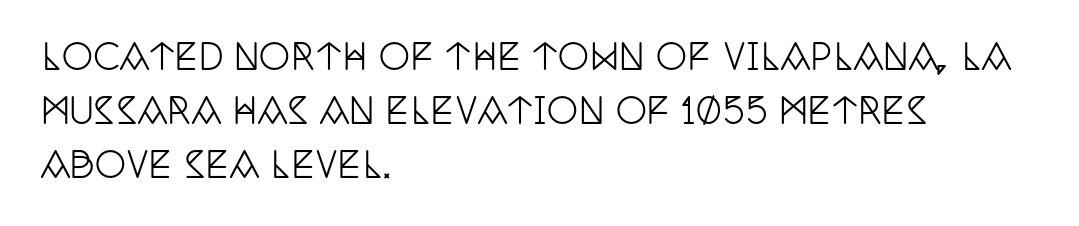
Q: Is the text italic (slanted)? A: No, it is upright.
Q: Is the typeface a serif or a sans-serif typeface? A: Serif.
Q: Is the text underlined? A: No.
Q: How is the paragraph aligned? A: Left-aligned.
Q: Is the spacing between letters normal or unusually wide? A: Normal.
Q: Is the spacing between lines tight, normal or loose? A: Normal.
Q: Width (condensed, normal, or wide)? A: Condensed.
Q: Stroke contrast? A: Low.
Q: x-height? A: Large.
Q: Monospaced? A: No.
